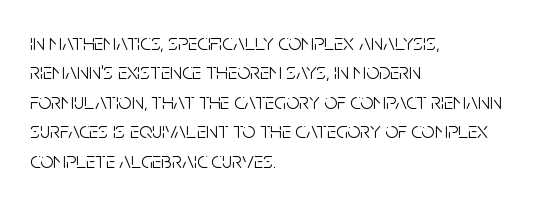
{"italic": "no", "bold": "no", "underline": "no", "align": "left", "line_spacing": "normal", "line_spacing_ratio": 1.28, "letter_spacing": "normal", "letter_spacing_em": 0.0, "glyph_px": 23}
